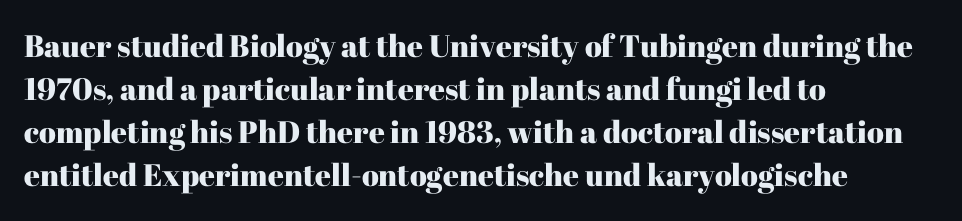
The image shows 31 px serif type, upright; set left-aligned, normal line spacing (1.39x), normal letter spacing, not underlined; high stroke contrast and a medium x-height.
